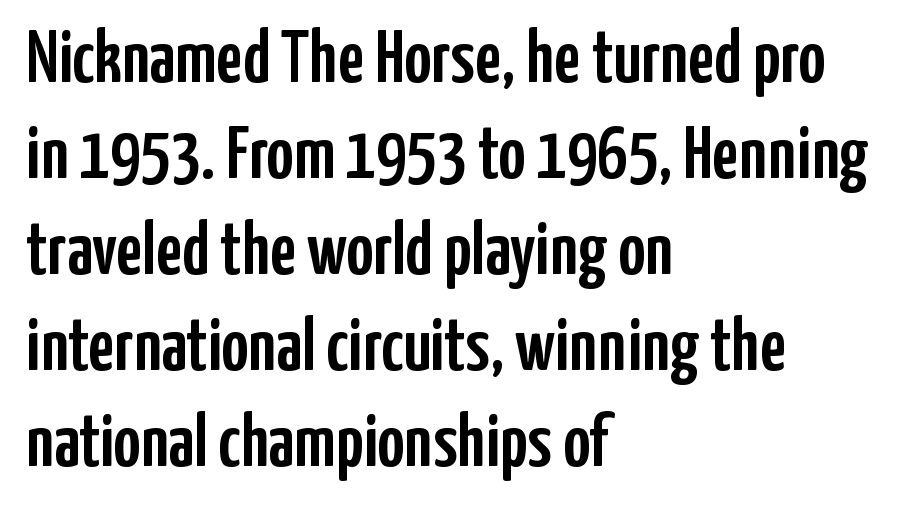
Looks like regular typesetting: each glyph gets only the width it needs. The letters sit at their default tracking, neither squeezed nor spread. Leftover space on each line is placed entirely after the last word. Serifs: no, the terminals of the letterforms are clean. The lines sit at an ordinary, default distance from one another.
